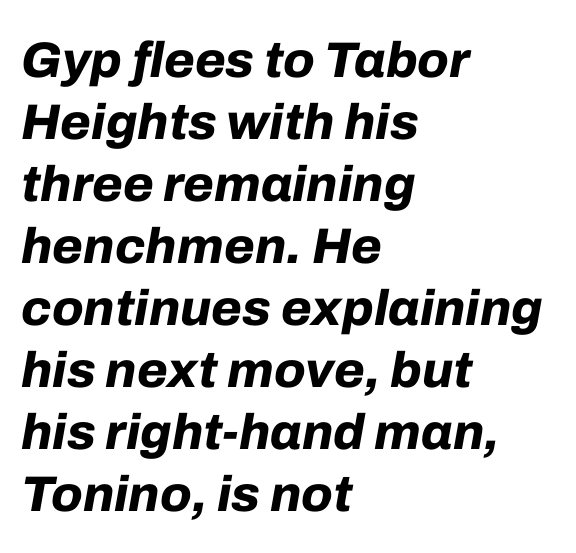
This sample uses plain, unmodified letter spacing. Think of a printed novel: that variable character pitch is what you see here. I'd describe the lettering as bold — thick and assertive. Any mark beneath the type? The region is blank. The rendering anchors every line to the left-hand side. The glyphs look as if they've been sheared to an angle.
